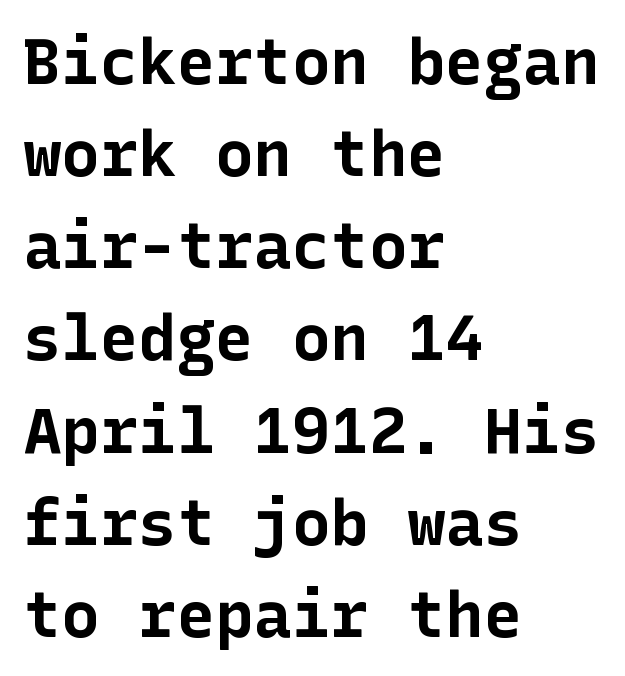
Q: Is the text bold? A: Yes.
Q: Is the text italic (slanted)? A: No, it is upright.
Q: Is the typeface a serif or a sans-serif typeface? A: Sans-serif.
Q: Is the text underlined? A: No.
Q: How is the paragraph aligned? A: Left-aligned.
Q: Is the spacing between letters normal or unusually wide? A: Normal.
Q: Is the spacing between lines tight, normal or loose? A: Normal.
Q: Width (condensed, normal, or wide)? A: Normal.
Q: Stroke contrast? A: Low.
Q: x-height? A: Medium.
